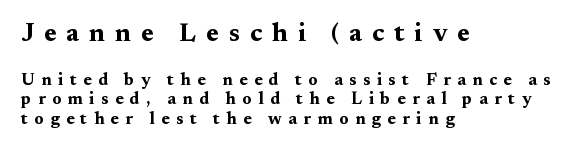
As a designer I'd log this as weight 700, bold. The lines are packed closely together with very little leading. The gap between lines stays unmarked. The emphasis by scale lands on block number one, above. Does the lettering tilt? It doesn't — this is upright. Is the letter spacing exaggerated? Yes — the characters are pushed far apart.
